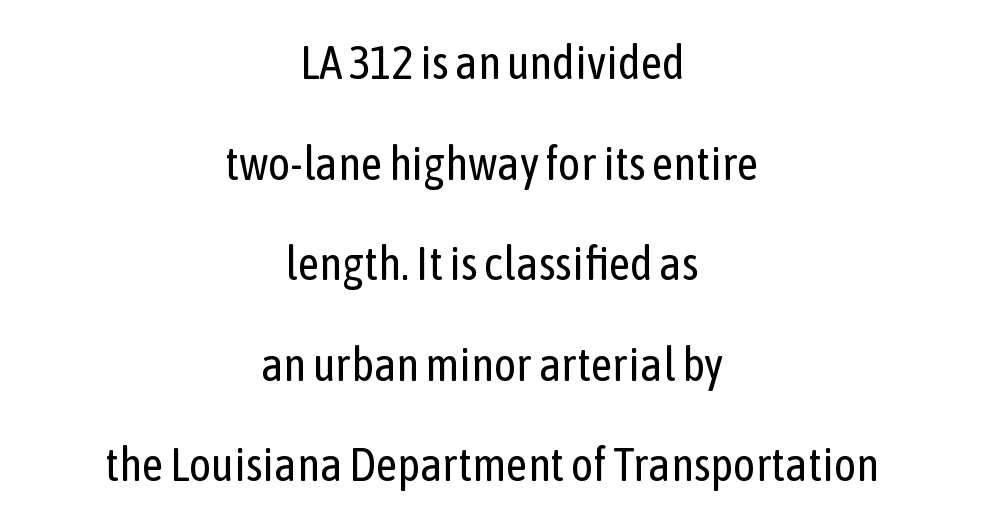
{"serif": "no", "italic": "no", "bold": "no", "weight": "regular", "width": "condensed", "stroke_contrast": "low", "x_height": "medium", "monospaced": "no", "underline": "no", "align": "center", "line_spacing": "loose", "line_spacing_ratio": 2.14, "letter_spacing": "normal", "letter_spacing_em": 0.0, "glyph_px": 47}
